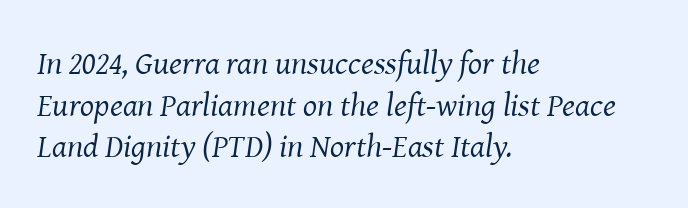
No heavy texture on the line: the type isn't bold. Is this a fixed-width face? No — the glyphs have proportional, varying widths. In terms of leading, this rendering sits right in the middle. This rendering features lettering with no underline.
